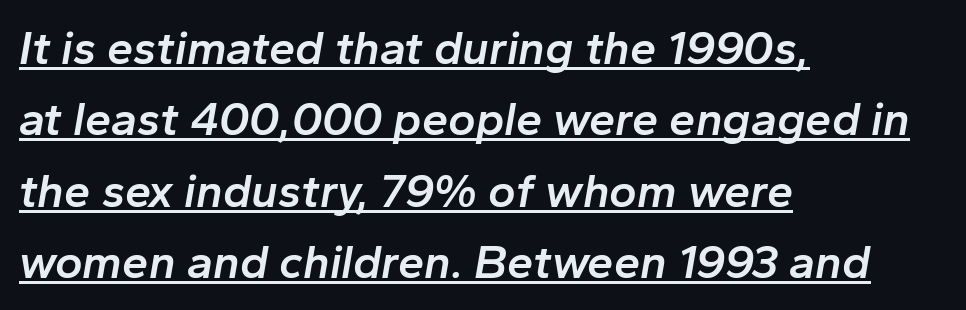
The rendered words wear a rule along their underside. Reading down the block, your eye returns to a fixed left position each line. Each letter keeps its own natural width here, so spacing adapts to shape. An italicized treatment has been applied to the whole sample.
